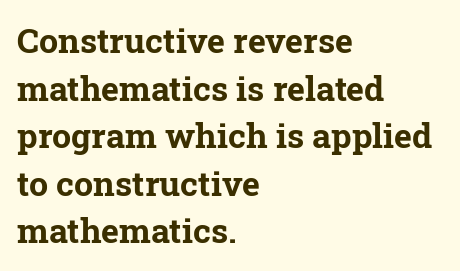
Has an underline been added? It has not. The setting favours the left margin, as ordinary paragraphs usually do. The characters look thick and weighty, a clear bold. Style check: upright.
